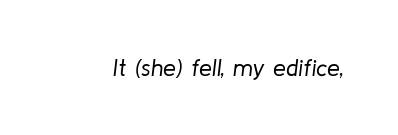
{"italic": "yes", "lean": "right", "slant_degrees": 8, "bold": "no", "underline": "no", "letter_spacing": "normal", "letter_spacing_em": 0.0, "glyph_px": 23}
